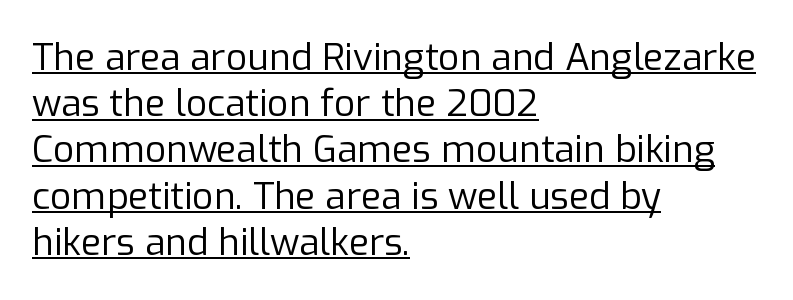
Q: Is the text bold? A: No.
Q: Is the text italic (slanted)? A: No, it is upright.
Q: Is the typeface a serif or a sans-serif typeface? A: Sans-serif.
Q: Is the text underlined? A: Yes.
Q: How is the paragraph aligned? A: Left-aligned.
Q: Is the spacing between letters normal or unusually wide? A: Normal.
Q: Is the spacing between lines tight, normal or loose? A: Normal.
Q: Width (condensed, normal, or wide)? A: Normal.
Q: Stroke contrast? A: Low.
Q: x-height? A: Medium.
Q: Monospaced? A: No.
